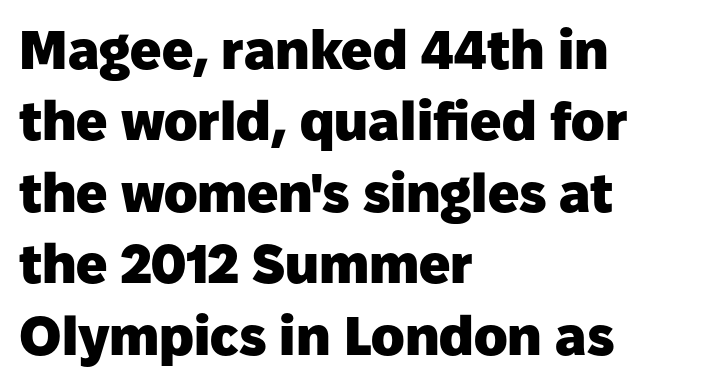
The image shows 55 px heavy sans-serif type, upright; set left-aligned, normal line spacing (1.3x), normal letter spacing, not underlined; low stroke contrast and a medium x-height.
